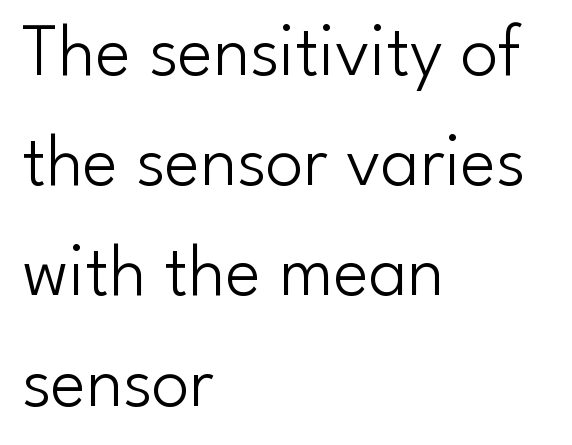
Q: Is the text bold? A: No.
Q: Is the text italic (slanted)? A: No, it is upright.
Q: Is the typeface a serif or a sans-serif typeface? A: Sans-serif.
Q: Is the text underlined? A: No.
Q: How is the paragraph aligned? A: Left-aligned.
Q: Is the spacing between letters normal or unusually wide? A: Normal.
Q: Is the spacing between lines tight, normal or loose? A: Normal.
Q: Width (condensed, normal, or wide)? A: Normal.
Q: Stroke contrast? A: Low.
Q: x-height? A: Small.
Q: Monospaced? A: No.
